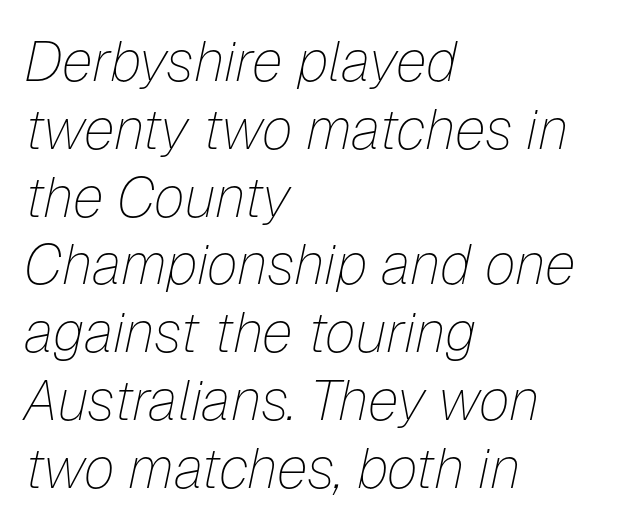
{"italic": "yes", "lean": "right", "slant_degrees": 12, "bold": "no", "weight": "thin", "width": "normal", "stroke_contrast": "low", "x_height": "medium", "monospaced": "no", "underline": "no", "align": "left", "line_spacing_ratio": 1.21, "letter_spacing": "normal", "letter_spacing_em": 0.0, "glyph_px": 56}
